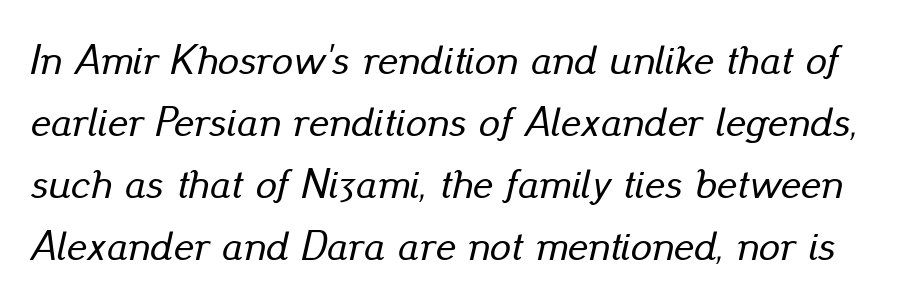
Q: Is the text italic (slanted)? A: Yes, it leans right by about 13 degrees.
Q: Is the text underlined? A: No.
Q: Is the spacing between letters normal or unusually wide? A: Normal.
Q: Is the spacing between lines tight, normal or loose? A: Normal.
Q: Width (condensed, normal, or wide)? A: Normal.
Q: Stroke contrast? A: Low.
Q: x-height? A: Small.
Q: Monospaced? A: No.
